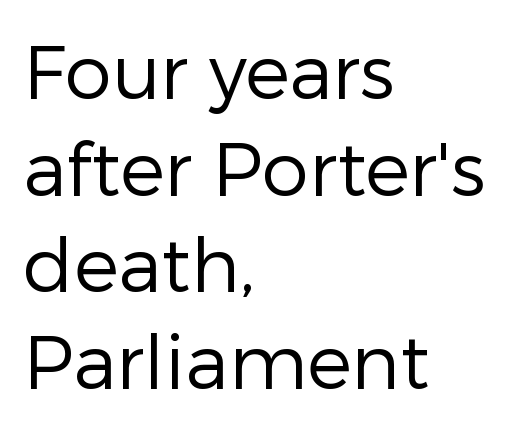
Q: Is the text bold? A: No.
Q: Is the text italic (slanted)? A: No, it is upright.
Q: Is the typeface a serif or a sans-serif typeface? A: Sans-serif.
Q: Is the text underlined? A: No.
Q: How is the paragraph aligned? A: Left-aligned.
Q: Is the spacing between letters normal or unusually wide? A: Normal.
Q: Is the spacing between lines tight, normal or loose? A: Normal.
Q: Width (condensed, normal, or wide)? A: Normal.
Q: Stroke contrast? A: Low.
Q: x-height? A: Medium.
Q: Monospaced? A: No.
